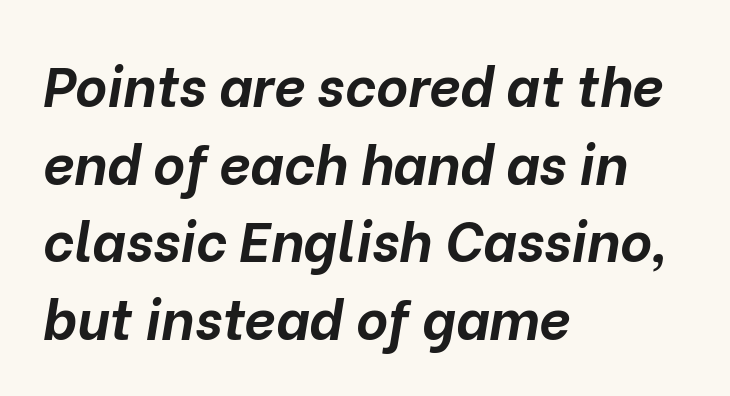
The glyphs look as if they've been sheared to an angle. Check the space under the baseline: it is left empty. Each glyph is drawn with heavy, bold strokes. This rendering leaves character spacing at its baseline value.
